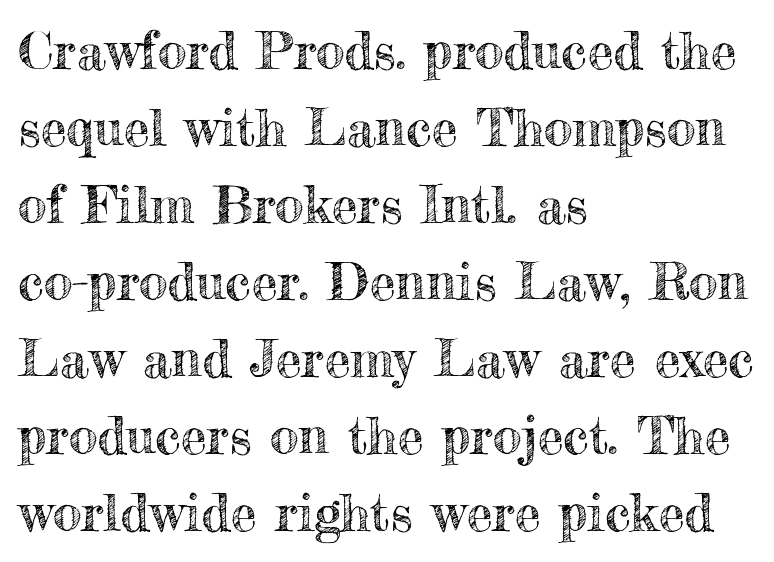
Q: Is the text italic (slanted)? A: No, it is upright.
Q: Is the text underlined? A: No.
Q: How is the paragraph aligned? A: Left-aligned.
Q: Is the spacing between letters normal or unusually wide? A: Normal.
Q: Is the spacing between lines tight, normal or loose? A: Normal.
Q: Width (condensed, normal, or wide)? A: Normal.
Q: x-height? A: Small.
Q: Monospaced? A: No.
